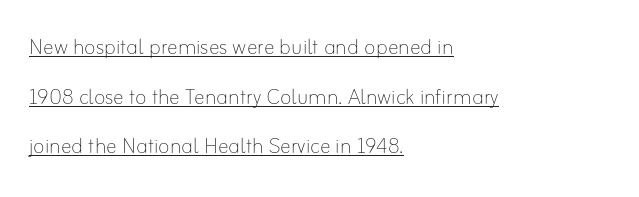
The image shows 27 px text type, upright; set left-aligned, line spacing 1.84x, normal letter spacing, underlined.
